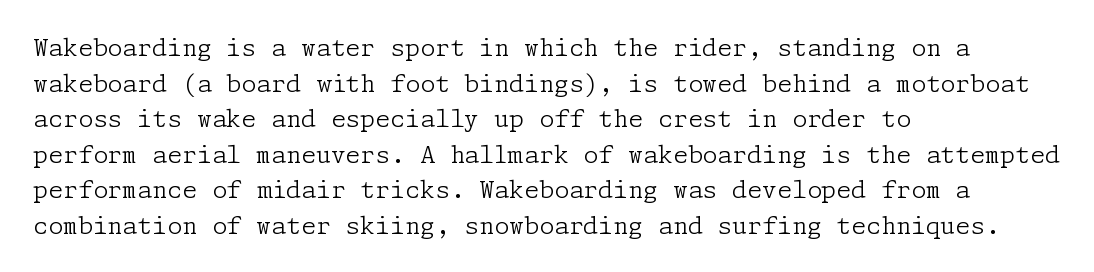
Q: Is the text bold? A: No.
Q: Is the text italic (slanted)? A: No, it is upright.
Q: Is the text underlined? A: No.
Q: How is the paragraph aligned? A: Left-aligned.
Q: Is the spacing between letters normal or unusually wide? A: Normal.
Q: Is the spacing between lines tight, normal or loose? A: Normal.
